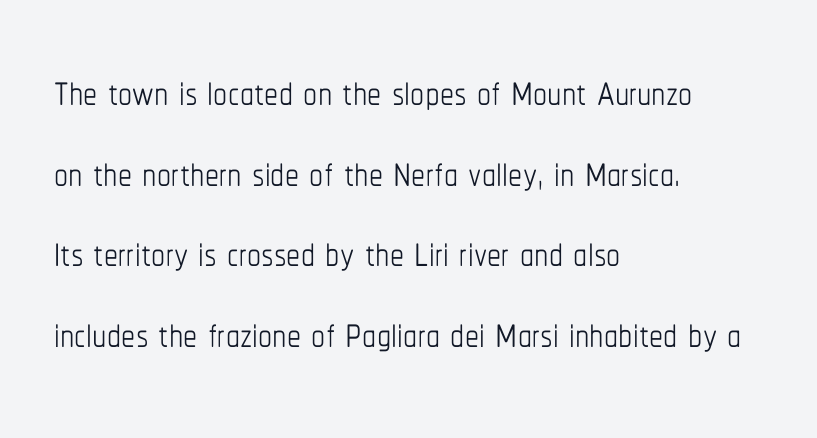
{"italic": "no", "bold": "no", "weight": "thin", "width": "condensed", "stroke_contrast": "low", "x_height": "medium", "monospaced": "no", "underline": "no", "align": "left", "line_spacing": "normal", "line_spacing_ratio": 1.44, "letter_spacing": "normal", "letter_spacing_em": 0.0, "glyph_px": 56}
